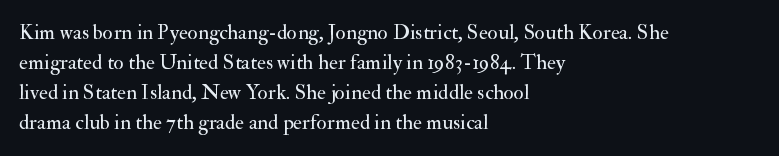
Compared with typical body copy, the letter spacing here is the same. The text block is weighted toward the left margin, trailing off unevenly rightward. The foot of each line stays bare and open. Evenly set lines give the paragraph a standard silhouette. Stroke thickness stays within the range of a standard reading face or lighter.
